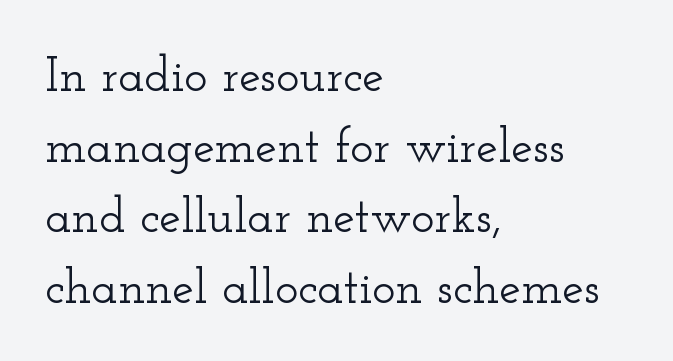
Q: Is the text italic (slanted)? A: No, it is upright.
Q: Is the typeface a serif or a sans-serif typeface? A: Serif.
Q: Is the text underlined? A: No.
Q: How is the paragraph aligned? A: Left-aligned.
Q: Is the spacing between letters normal or unusually wide? A: Normal.
Q: Is the spacing between lines tight, normal or loose? A: Normal.
Q: Width (condensed, normal, or wide)? A: Wide.
Q: Stroke contrast? A: Low.
Q: x-height? A: Small.
Q: Monospaced? A: No.
